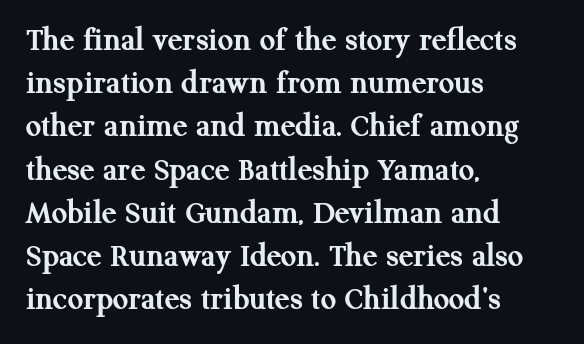
The space between consecutive lines is moderate. A typesetter would call this zero additional tracking. Unmarked baselines from the first word to the last. One-word summary of the alignment: left. Serif or sans? Serif — the stroke terminals have little feet. The passage shown is typed in a proportional face where columns would drift.
